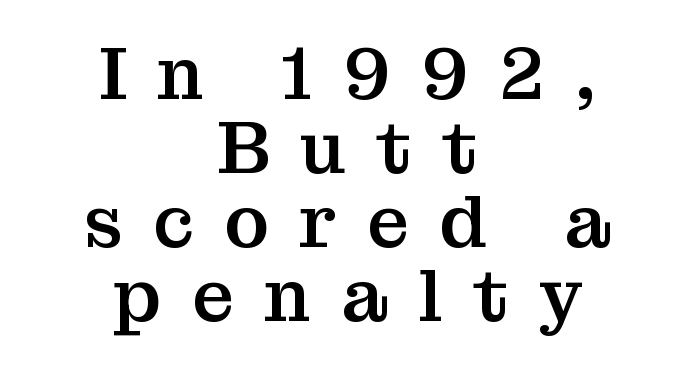
{"serif": "yes", "italic": "no", "width": "normal", "stroke_contrast": "medium", "x_height": "medium", "monospaced": "no", "underline": "no", "align": "center", "line_spacing": "tight", "line_spacing_ratio": 1.0, "letter_spacing": "wide", "letter_spacing_em": 0.41, "glyph_px": 74}
